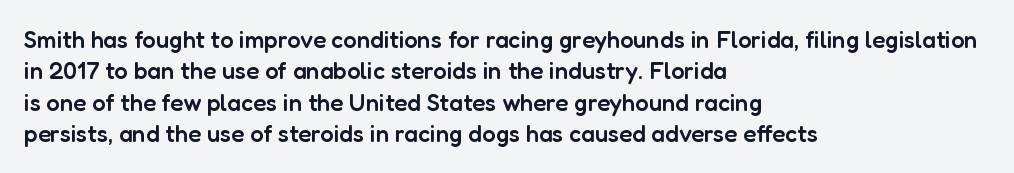
{"italic": "no", "bold": "semi", "underline": "no", "align": "left", "line_spacing": "normal", "line_spacing_ratio": 1.31, "letter_spacing": "normal", "letter_spacing_em": 0.0, "glyph_px": 24}
